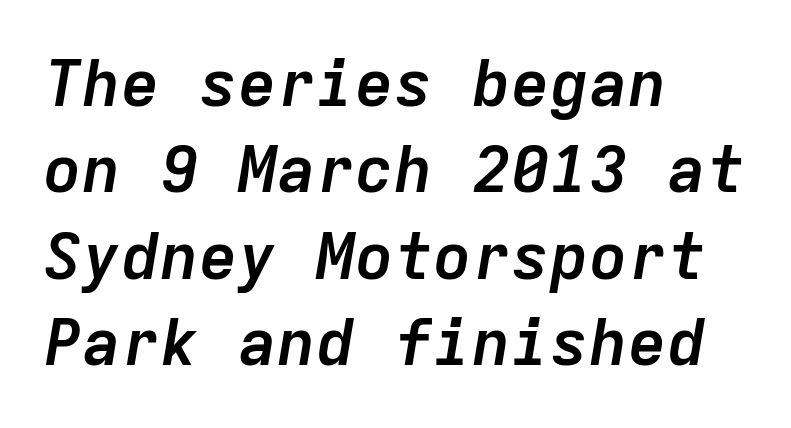
The image shows 65 px semibold type, italic (leaning right), monospaced; set left-aligned, normal line spacing (1.33x), normal letter spacing, not underlined; low stroke contrast and a medium x-height.
